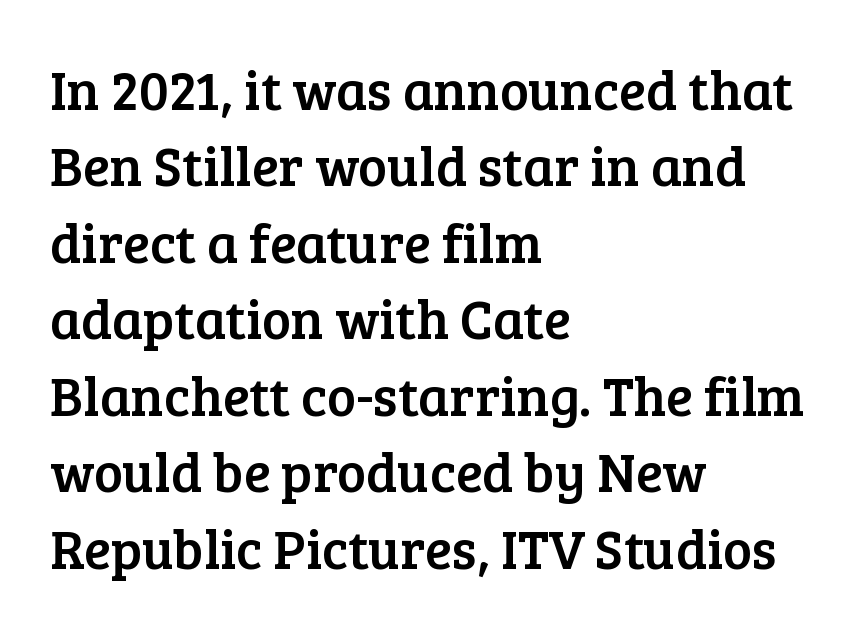
{"serif": "yes", "italic": "no", "width": "normal", "stroke_contrast": "low", "x_height": "medium", "monospaced": "no", "underline": "no", "align": "left", "line_spacing": "normal", "line_spacing_ratio": 1.39, "letter_spacing": "normal", "letter_spacing_em": 0.0, "glyph_px": 55}
